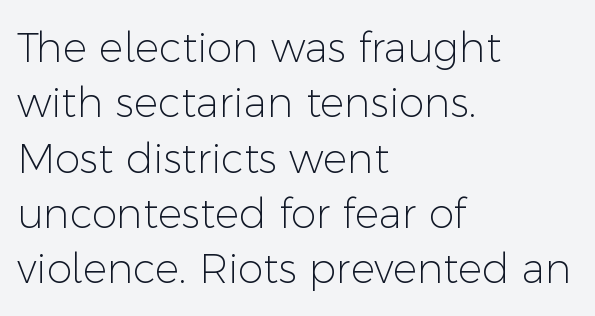
The image shows 41 px light sans-serif type, upright; set left-aligned, normal line spacing (1.35x), normal letter spacing, not underlined; low stroke contrast and a medium x-height.
